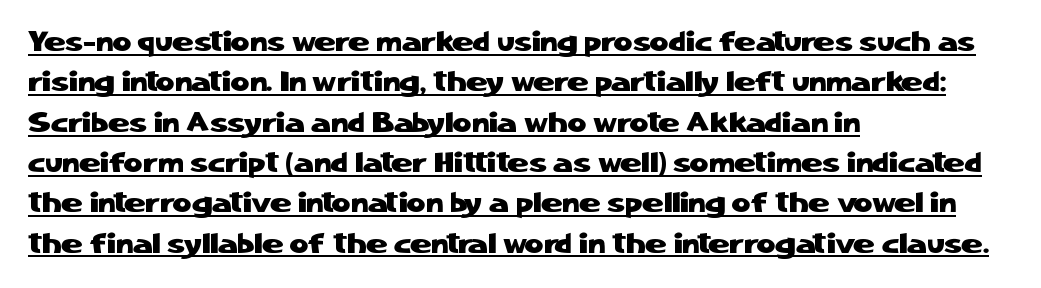
Q: Is the text italic (slanted)? A: No, it is upright.
Q: Is the typeface a serif or a sans-serif typeface? A: Sans-serif.
Q: Is the text underlined? A: Yes.
Q: How is the paragraph aligned? A: Left-aligned.
Q: Is the spacing between letters normal or unusually wide? A: Normal.
Q: Is the spacing between lines tight, normal or loose? A: Normal.
Q: Width (condensed, normal, or wide)? A: Normal.
Q: Stroke contrast? A: Low.
Q: x-height? A: Medium.
Q: Monospaced? A: No.
